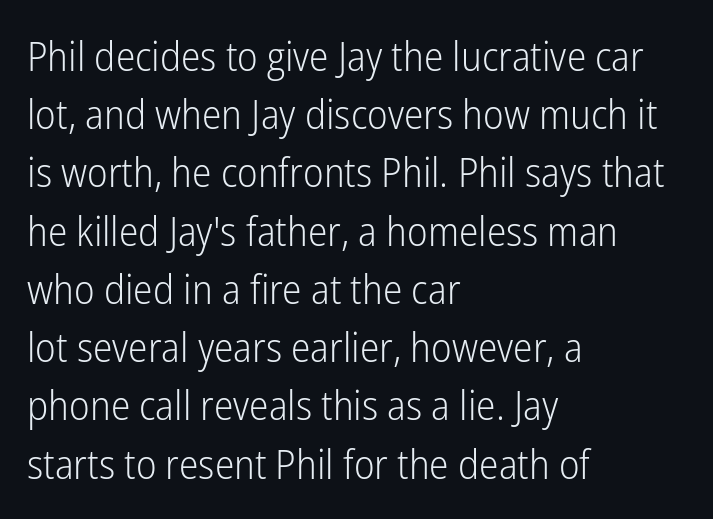
Q: Is the text bold? A: No.
Q: Is the text italic (slanted)? A: No, it is upright.
Q: Is the typeface a serif or a sans-serif typeface? A: Sans-serif.
Q: Is the text underlined? A: No.
Q: How is the paragraph aligned? A: Left-aligned.
Q: Is the spacing between letters normal or unusually wide? A: Normal.
Q: Is the spacing between lines tight, normal or loose? A: Normal.
Q: Width (condensed, normal, or wide)? A: Condensed.
Q: Stroke contrast? A: Low.
Q: x-height? A: Medium.
Q: Monospaced? A: No.
